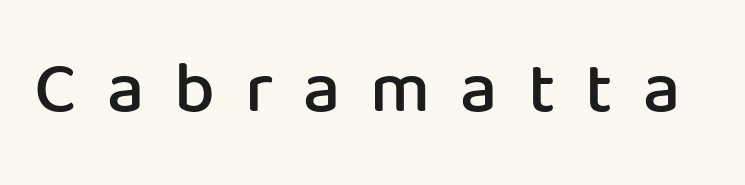
The image shows 73 px semibold sans-serif type, upright; set unusually wide letter spacing (+0.41 em), not underlined; low stroke contrast and a medium x-height.
